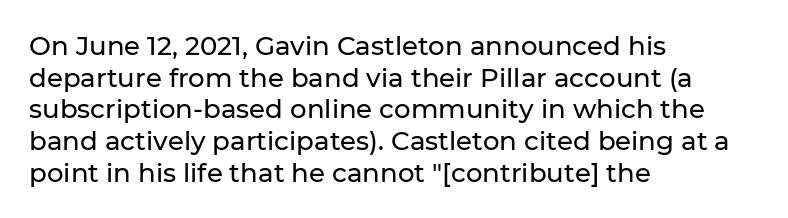
The image shows 26 px text type, upright; set left-aligned, line spacing 1.22x, normal letter spacing, not underlined.
